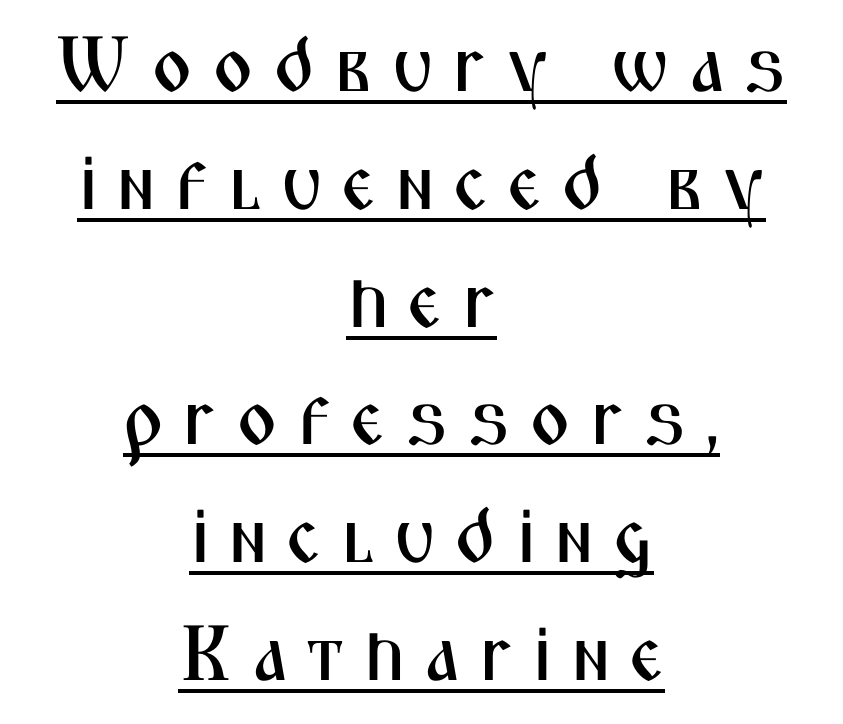
The rendering uses natural spacing where letterforms have individual widths. The passage shown stacks its lines at a standard gap. The lines are quadded center. Look at the bottom of the vertical strokes: they stop flat, with no serifs. This is the regular roman posture of the typeface. Honestly, the underline is the first thing you notice here.
